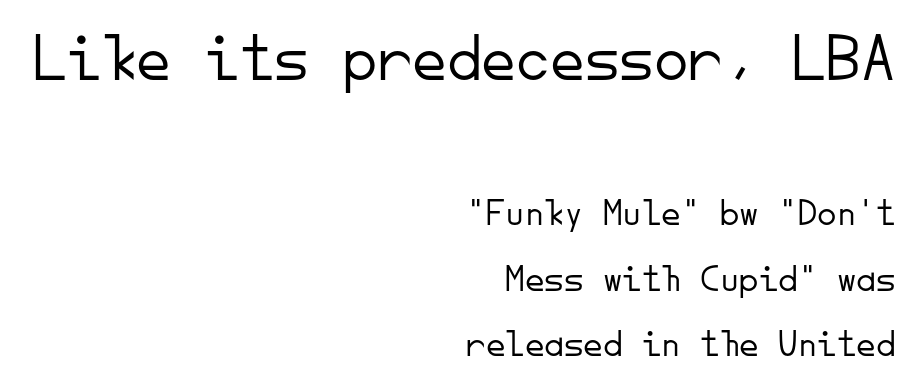
The image shows 69 px light sans-serif type, upright, monospaced; set right-aligned, normal line spacing (1.67x), normal letter spacing, not underlined; the first (top) block is 1.77x larger; low stroke contrast and a small x-height.
